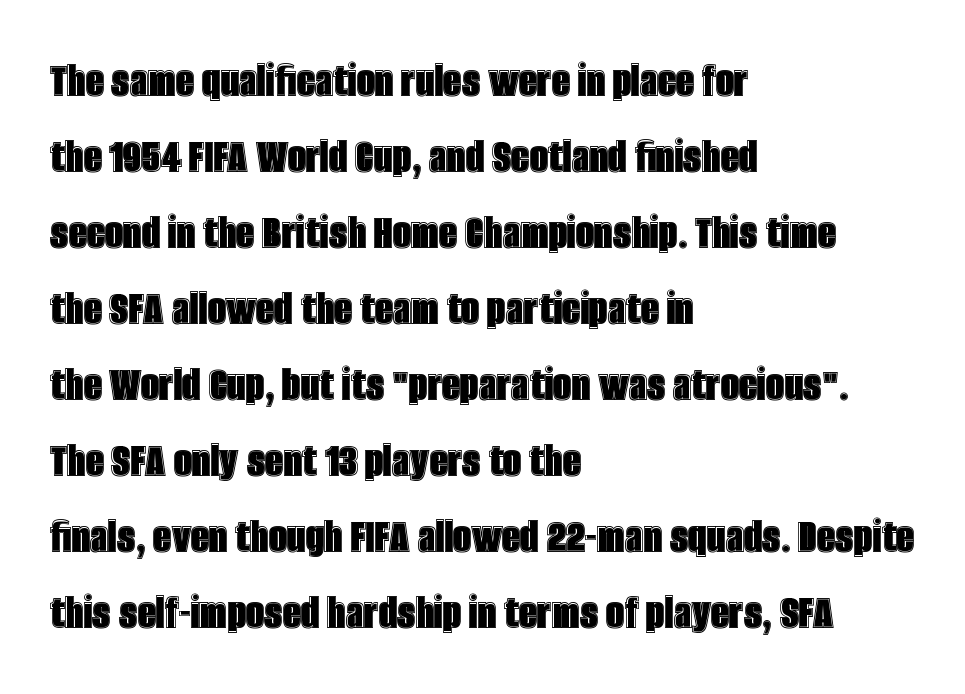
Q: Is the text italic (slanted)? A: No, it is upright.
Q: Is the text underlined? A: No.
Q: How is the paragraph aligned? A: Left-aligned.
Q: Is the spacing between letters normal or unusually wide? A: Normal.
Q: Is the spacing between lines tight, normal or loose? A: Normal.
Q: Width (condensed, normal, or wide)? A: Condensed.
Q: x-height? A: Large.
Q: Monospaced? A: No.
